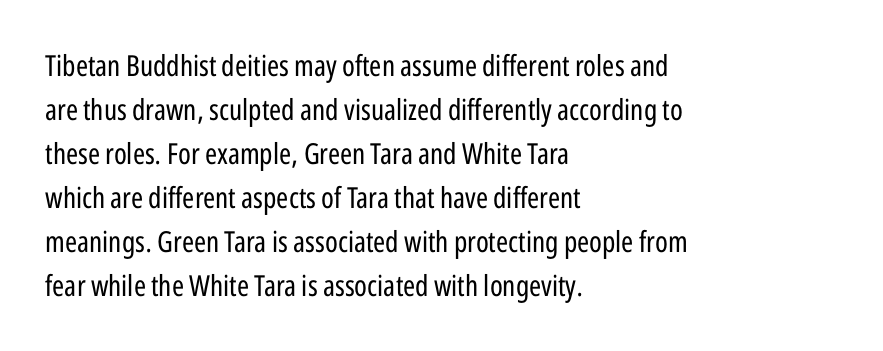
The image shows 29 px regular-weight, condensed sans-serif type, upright; set left-aligned, normal line spacing (1.52x), normal letter spacing, not underlined; low stroke contrast and a medium x-height.
